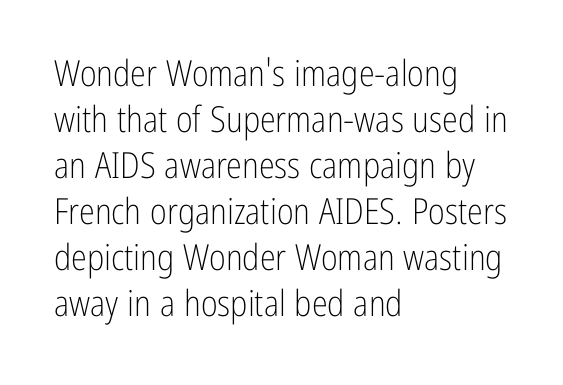
Q: Is the text bold? A: No.
Q: Is the text italic (slanted)? A: No, it is upright.
Q: Is the typeface a serif or a sans-serif typeface? A: Sans-serif.
Q: Is the text underlined? A: No.
Q: How is the paragraph aligned? A: Left-aligned.
Q: Is the spacing between letters normal or unusually wide? A: Normal.
Q: Is the spacing between lines tight, normal or loose? A: Normal.
Q: Width (condensed, normal, or wide)? A: Condensed.
Q: Stroke contrast? A: Low.
Q: x-height? A: Medium.
Q: Monospaced? A: No.
